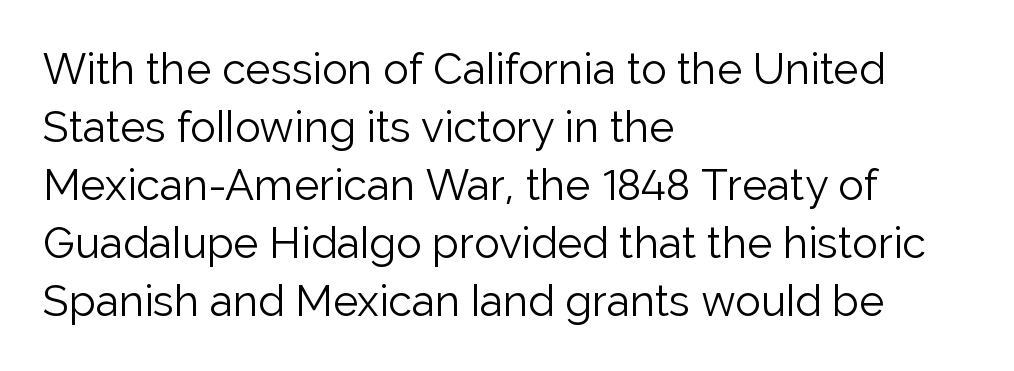
Note the varied advance widths — an 'i' is clearly narrower than an 'm'. Each row of text sits above clean, open space. Students, observe: this is what conventionally led text looks like. In CSS terms this would be text-align: left. The specimen reads as upright at a glance. How are the letters spaced? Ordinarily, with no added tracking.
